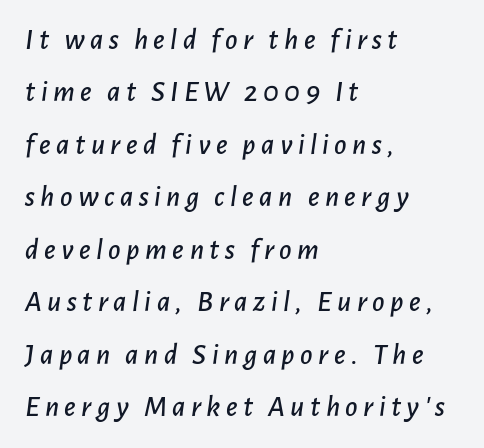
Q: Is the text italic (slanted)? A: Yes, it leans right by about 7 degrees.
Q: Is the text underlined? A: No.
Q: How is the paragraph aligned? A: Left-aligned.
Q: Width (condensed, normal, or wide)? A: Normal.
Q: Stroke contrast? A: Low.
Q: x-height? A: Medium.
Q: Monospaced? A: No.
